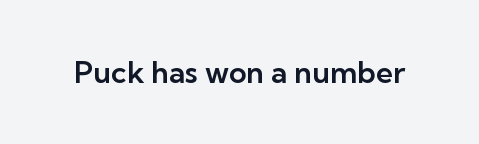
Rendered with straight, roman letterforms. Clear beneath every line of the passage. Short note: letters normally spaced. The letters advance in unequal steps, a hallmark of proportional type.
